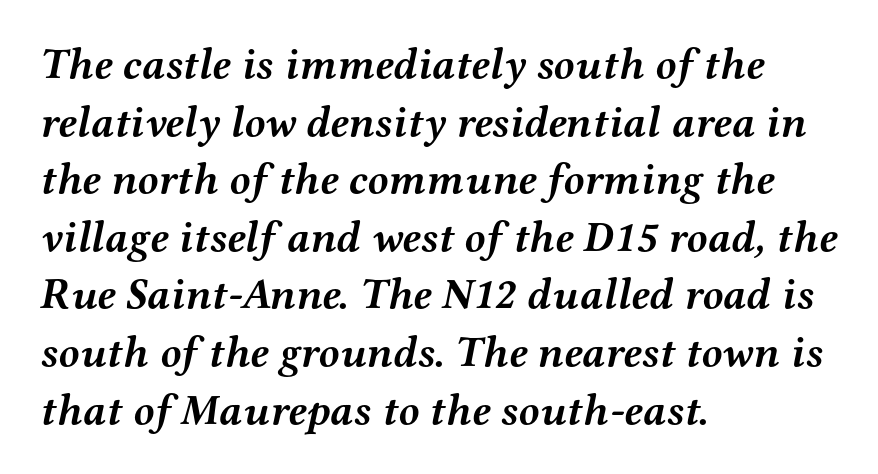
{"serif": "yes", "italic": "yes", "lean": "right", "slant_degrees": 12, "bold": "yes", "weight": "semibold", "width": "wide", "stroke_contrast": "medium", "x_height": "medium", "monospaced": "no", "underline": "no", "align": "left", "line_spacing": "normal", "line_spacing_ratio": 1.34, "letter_spacing": "normal", "letter_spacing_em": 0.0, "glyph_px": 43}
